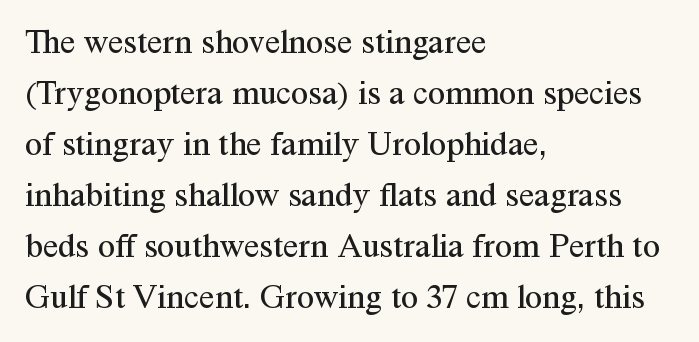
Q: Is the text bold? A: No.
Q: Is the text italic (slanted)? A: No, it is upright.
Q: Is the typeface a serif or a sans-serif typeface? A: Serif.
Q: Is the text underlined? A: No.
Q: How is the paragraph aligned? A: Left-aligned.
Q: Is the spacing between letters normal or unusually wide? A: Normal.
Q: Is the spacing between lines tight, normal or loose? A: Normal.
Q: Width (condensed, normal, or wide)? A: Normal.
Q: Stroke contrast? A: Medium.
Q: x-height? A: Medium.
Q: Monospaced? A: No.
